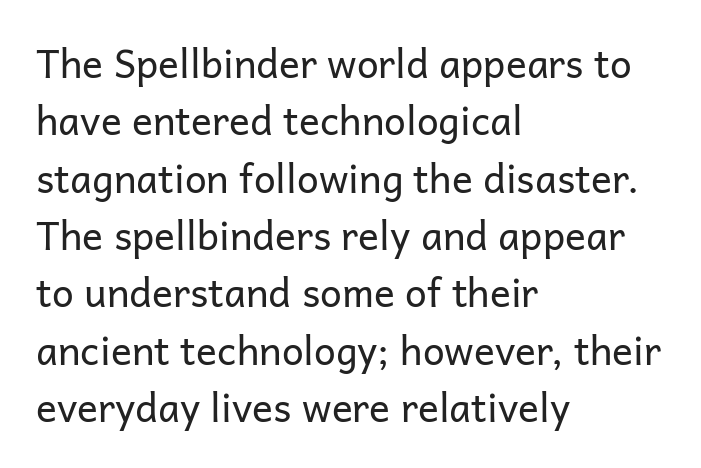
The image shows 39 px regular-weight sans-serif type, upright; set left-aligned, normal line spacing (1.47x), normal letter spacing, not underlined; low stroke contrast and a medium x-height.
